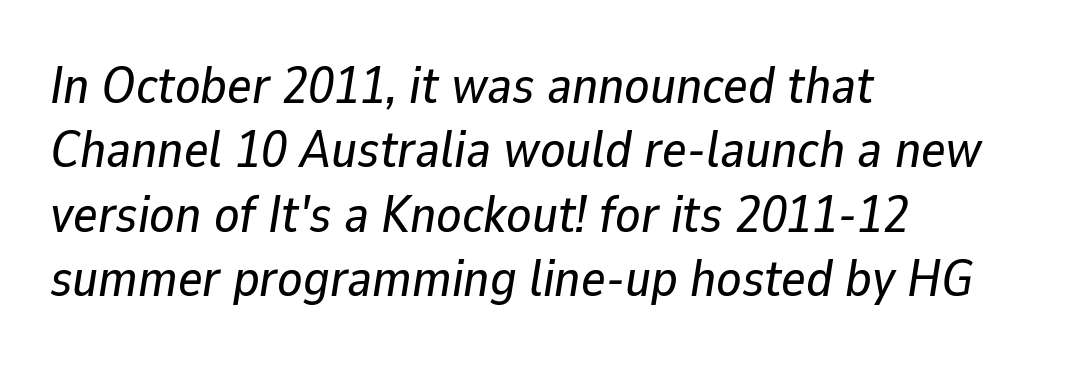
{"italic": "yes", "lean": "right", "slant_degrees": 9, "width": "normal", "stroke_contrast": "low", "x_height": "medium", "monospaced": "no", "underline": "no", "align": "left", "line_spacing_ratio": 1.24, "letter_spacing": "normal", "letter_spacing_em": 0.0, "glyph_px": 52}
